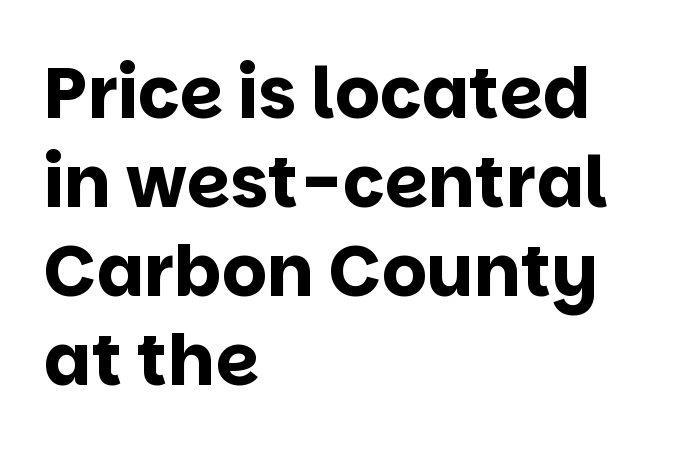
Q: Is the text bold? A: Yes.
Q: Is the text italic (slanted)? A: No, it is upright.
Q: Is the typeface a serif or a sans-serif typeface? A: Sans-serif.
Q: Is the text underlined? A: No.
Q: How is the paragraph aligned? A: Left-aligned.
Q: Is the spacing between letters normal or unusually wide? A: Normal.
Q: Is the spacing between lines tight, normal or loose? A: Normal.
Q: Width (condensed, normal, or wide)? A: Normal.
Q: Stroke contrast? A: Low.
Q: x-height? A: Large.
Q: Monospaced? A: No.
